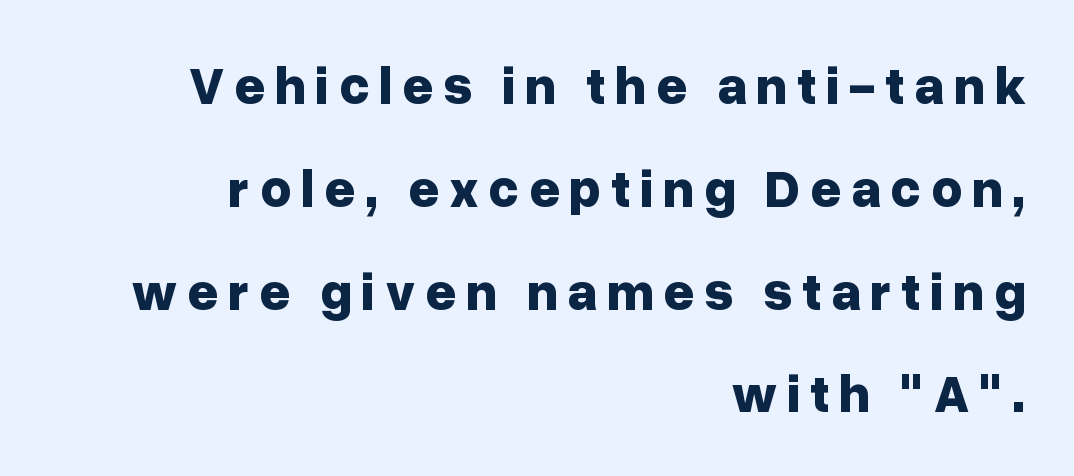
Leading is clearly above the norm, producing a sparse column. Regarding serifs, this sample does without them. Any mark beneath the type? The region is blank. Think of a printed novel: that variable character pitch is what you see here.
